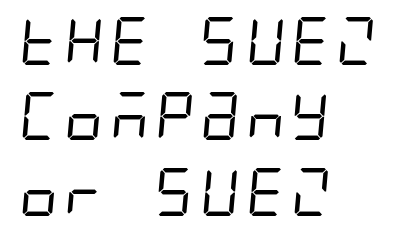
Q: Is the text bold? A: No.
Q: Is the typeface a serif or a sans-serif typeface? A: Sans-serif.
Q: Is the text underlined? A: No.
Q: How is the paragraph aligned? A: Left-aligned.
Q: Is the spacing between letters normal or unusually wide? A: Normal.
Q: Is the spacing between lines tight, normal or loose? A: Normal.
Q: Width (condensed, normal, or wide)? A: Condensed.
Q: Stroke contrast? A: Low.
Q: x-height? A: Large.
